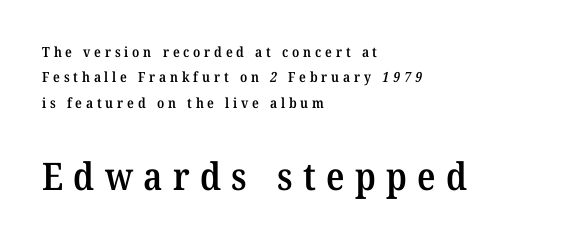
Line starts are locked; line ends wander. The lower block of text is set noticeably larger than the block above it. This sample uses expanded letter spacing, leaving extra air between glyphs. The glyphs have the mass of a demibold cut, below bold. A serif font was chosen for this passage.
